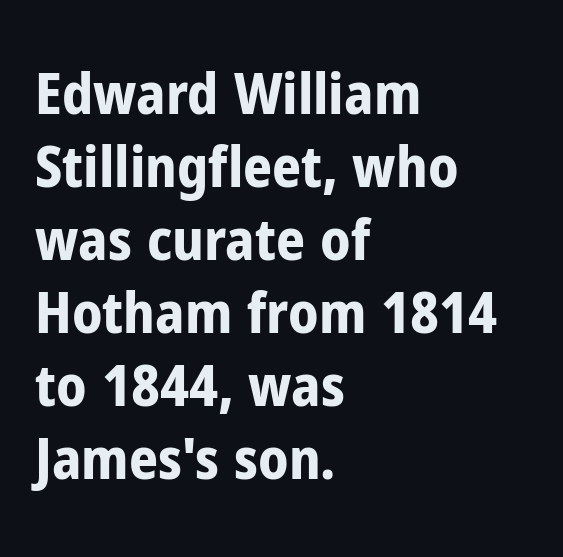
Look at the stroke-to-counter ratio: heavy, a bold. The face used here is proportionally spaced, like ordinary book or web type. The rendering anchors every line to the left-hand side. You can tell from the bare stems that sans-serif type was used.
